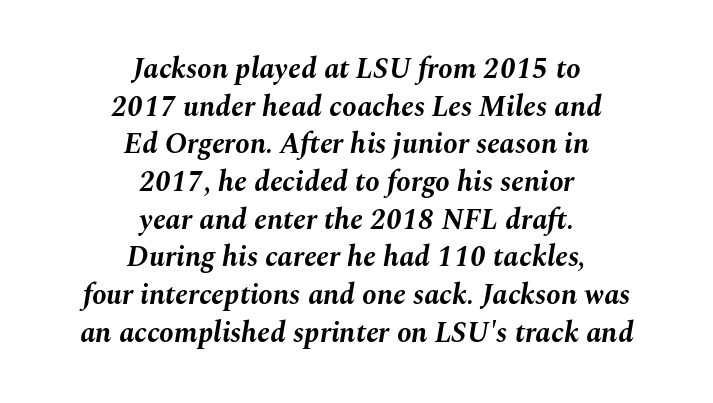
Emphasis by weight is at full strength: bold. These lines stack symmetrically, like a column narrowing and widening about its center. Here the glyphs are tracked normally, forming tight word shapes. Spacing verdict: proportional, widths tailored to each character.
